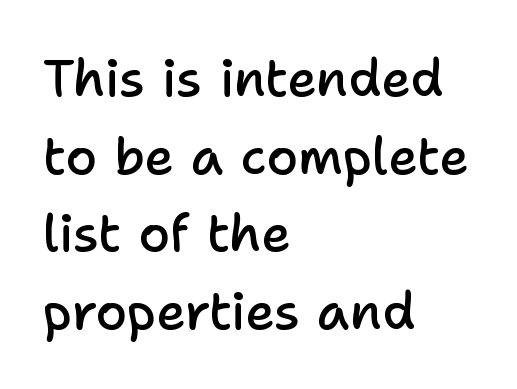
{"serif": "no", "italic": "no", "bold": "semi", "weight": "semibold", "width": "normal", "stroke_contrast": "low", "x_height": "medium", "monospaced": "no", "underline": "no", "align": "left", "line_spacing": "normal", "line_spacing_ratio": 1.52, "letter_spacing": "normal", "letter_spacing_em": 0.0, "glyph_px": 51}
